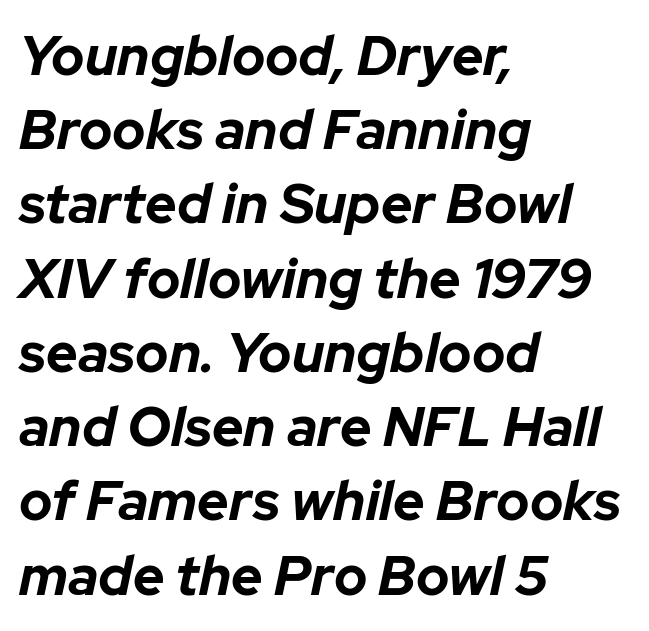
What's the leading like? Ordinary, nothing unusual. Is this a fixed-width face? No — the glyphs have proportional, varying widths. Visually the block forms a straight wall on the left and a jagged coastline on the right. The lettering tilts uniformly, giving the passage an italic look. Caption: bold face, heavy strokes. Check under the words: just untouched page.
